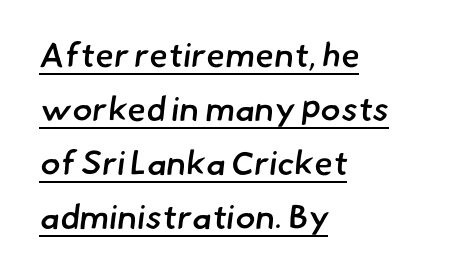
Q: Is the text bold? A: Semi-bold.
Q: Is the typeface a serif or a sans-serif typeface? A: Sans-serif.
Q: Is the text underlined? A: Yes.
Q: How is the paragraph aligned? A: Left-aligned.
Q: Is the spacing between letters normal or unusually wide? A: Normal.
Q: Is the spacing between lines tight, normal or loose? A: Normal.
Q: Width (condensed, normal, or wide)? A: Normal.
Q: Stroke contrast? A: Low.
Q: x-height? A: Small.
Q: Monospaced? A: No.
